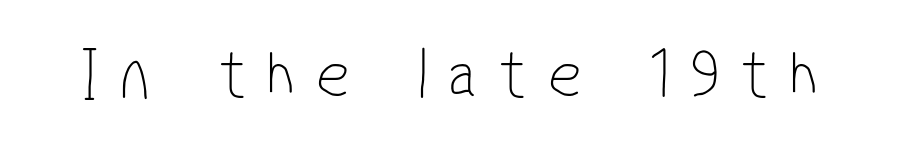
The image shows 73 px thin, condensed sans-serif type; set unusually wide letter spacing (+0.28 em), not underlined; low stroke contrast and a medium x-height.
